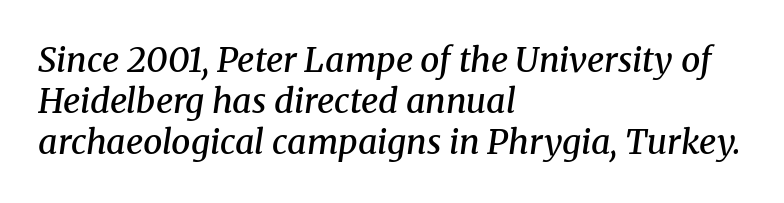
Q: Is the text bold? A: Semi-bold.
Q: Is the text italic (slanted)? A: Yes, it leans right by about 8 degrees.
Q: Is the typeface a serif or a sans-serif typeface? A: Serif.
Q: Is the text underlined? A: No.
Q: How is the paragraph aligned? A: Left-aligned.
Q: Is the spacing between letters normal or unusually wide? A: Normal.
Q: Width (condensed, normal, or wide)? A: Normal.
Q: Stroke contrast? A: Medium.
Q: x-height? A: Medium.
Q: Monospaced? A: No.
